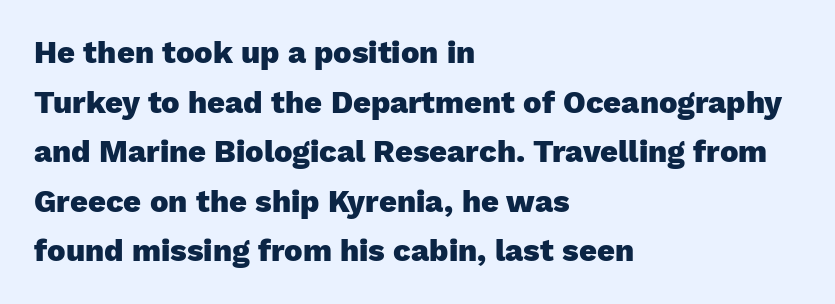
{"serif": "no", "italic": "no", "bold": "yes", "weight": "heavy", "width": "normal", "stroke_contrast": "low", "x_height": "medium", "monospaced": "no", "underline": "no", "align": "left", "line_spacing": "normal", "line_spacing_ratio": 1.6, "letter_spacing": "normal", "letter_spacing_em": 0.0, "glyph_px": 31}
